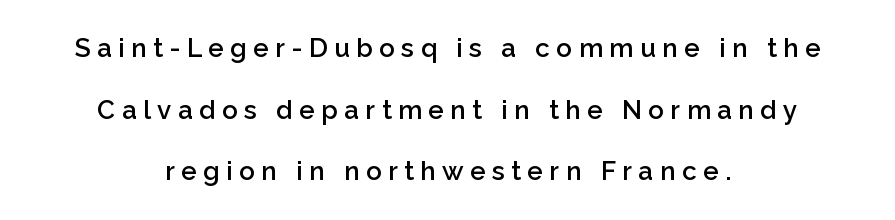
The image shows 26 px text type, upright; set centered, loose line spacing (2.37x), unusually wide letter spacing (+0.25 em), not underlined.
